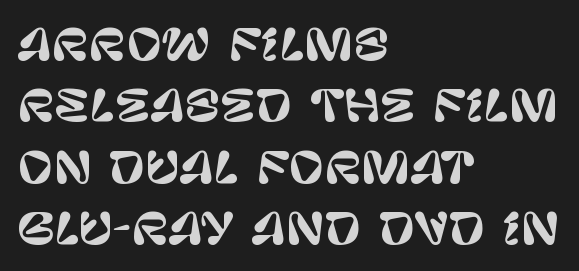
Character widths vary here, with narrow letters taking less room than wide ones. The designer left line spacing at the default. Teacher's note: observe the even left margin — that is flush-left alignment. Standard letterfit; no display-style spreading of the glyphs.
